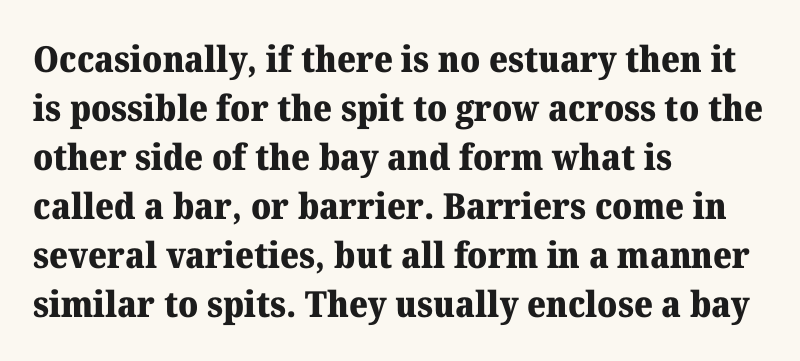
{"serif": "yes", "italic": "no", "bold": "yes", "weight": "heavy", "width": "normal", "stroke_contrast": "medium", "x_height": "medium", "monospaced": "no", "underline": "no", "align": "left", "line_spacing": "normal", "line_spacing_ratio": 1.36, "letter_spacing": "normal", "letter_spacing_em": 0.0, "glyph_px": 36}
